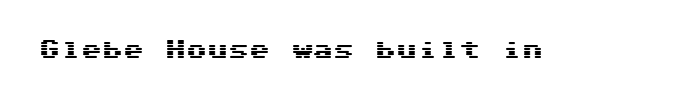
{"italic": "no", "underline": "no", "letter_spacing": "normal", "letter_spacing_em": 0.0, "glyph_px": 21}
